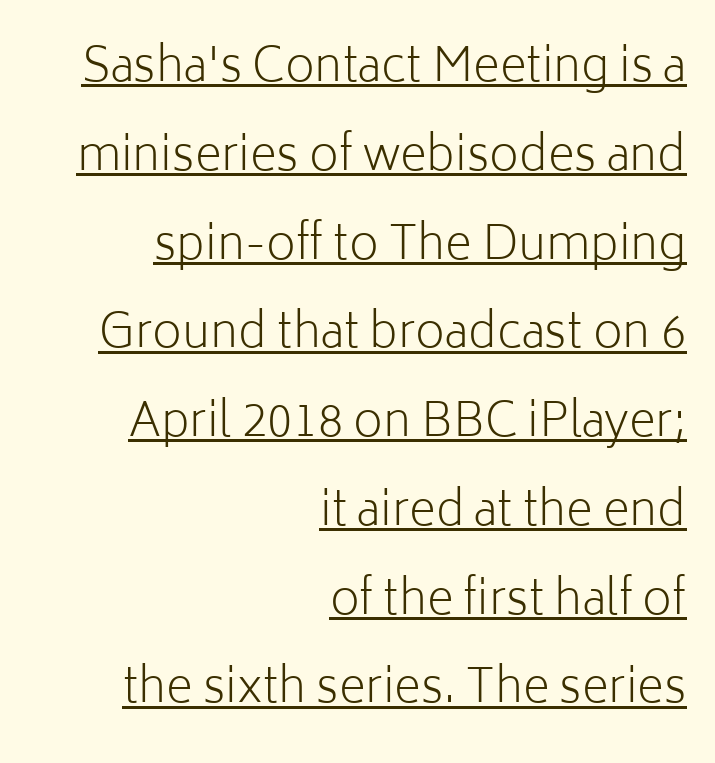
The image shows 46 px light sans-serif type, upright; set right-aligned, loose line spacing (1.93x), normal letter spacing, underlined; low stroke contrast and a medium x-height.
